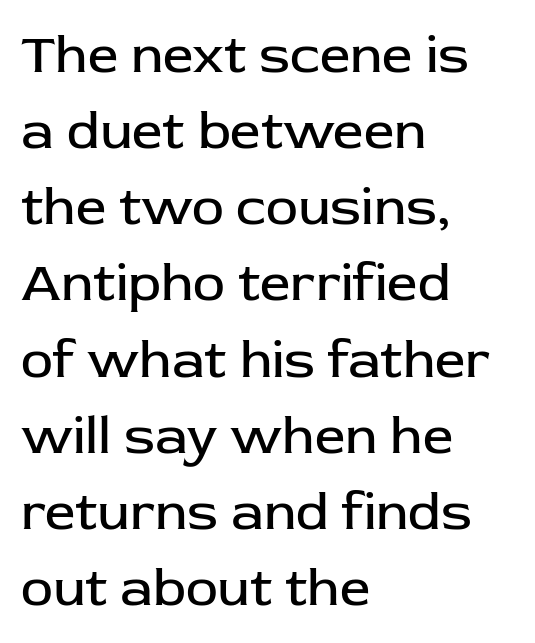
Q: Is the text bold? A: No.
Q: Is the text italic (slanted)? A: No, it is upright.
Q: Is the typeface a serif or a sans-serif typeface? A: Sans-serif.
Q: Is the text underlined? A: No.
Q: How is the paragraph aligned? A: Left-aligned.
Q: Is the spacing between letters normal or unusually wide? A: Normal.
Q: Is the spacing between lines tight, normal or loose? A: Normal.
Q: Width (condensed, normal, or wide)? A: Normal.
Q: Stroke contrast? A: Low.
Q: x-height? A: Medium.
Q: Monospaced? A: No.
